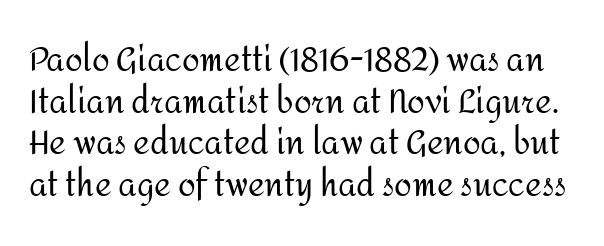
{"serif": "no", "italic": "no", "bold": "no", "weight": "regular", "width": "normal", "stroke_contrast": "medium", "x_height": "medium", "monospaced": "no", "underline": "no", "line_spacing": "normal", "line_spacing_ratio": 1.3, "letter_spacing": "normal", "letter_spacing_em": 0.0, "glyph_px": 32}
